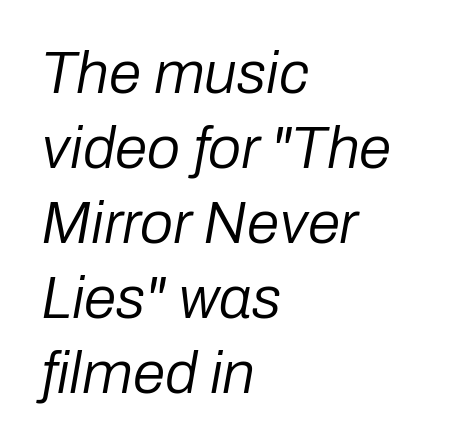
Q: Is the text bold? A: No.
Q: Is the text italic (slanted)? A: Yes, it leans right by about 10 degrees.
Q: Is the text underlined? A: No.
Q: How is the paragraph aligned? A: Left-aligned.
Q: Is the spacing between letters normal or unusually wide? A: Normal.
Q: Is the spacing between lines tight, normal or loose? A: Normal.
Q: Width (condensed, normal, or wide)? A: Normal.
Q: Stroke contrast? A: Low.
Q: x-height? A: Medium.
Q: Monospaced? A: No.
